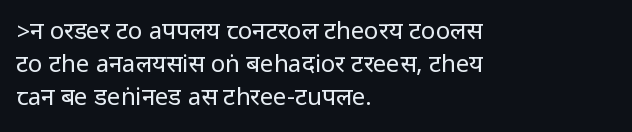
The image shows 24 px text type, upright; set left-aligned, normal line spacing (1.38x), normal letter spacing, not underlined.
